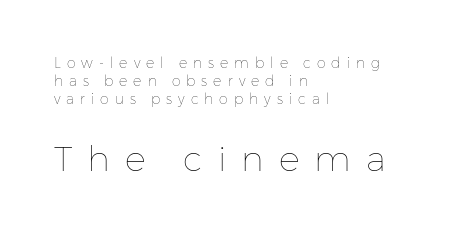
{"italic": "no", "bold": "no", "weight": "thin", "width": "normal", "stroke_contrast": "low", "x_height": "medium", "monospaced": "no", "underline": "no", "align": "left", "line_spacing": "normal", "line_spacing_ratio": 1.3, "letter_spacing": "wide", "letter_spacing_em": 0.43, "larger_block": "second", "size_ratio": 2.5, "glyph_px": 35}
